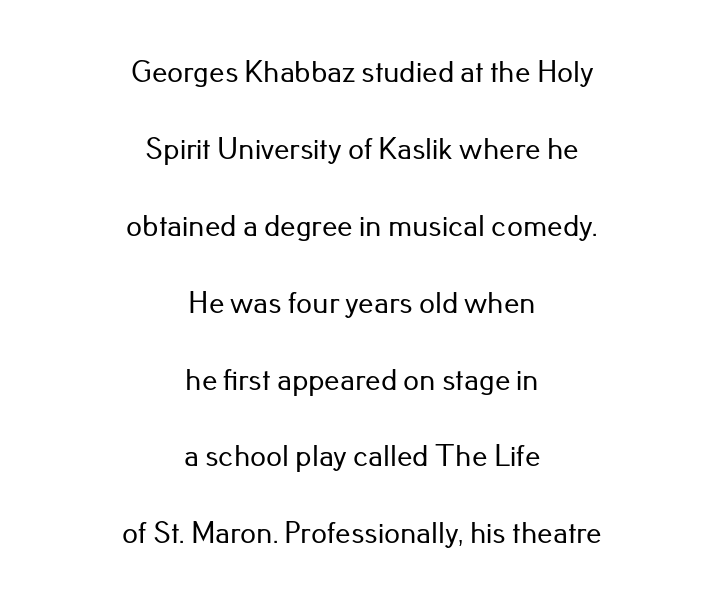
The image shows 31 px sans-serif type, upright; set centered, loose line spacing (2.48x), normal letter spacing, not underlined; low stroke contrast and a small x-height.
